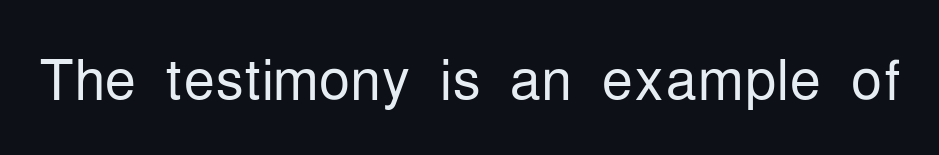
The foot of each line stays bare and open. Each word holds together tightly as a unit, with standard inter-letter gaps. The letters advance in unequal steps, a hallmark of proportional type. No italicization has been applied; the sample stays upright.
